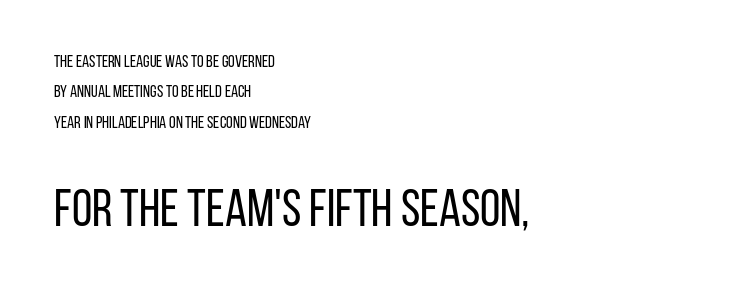
{"serif": "no", "italic": "no", "bold": "no", "weight": "regular", "width": "condensed", "stroke_contrast": "low", "x_height": "large", "monospaced": "no", "underline": "no", "align": "left", "line_spacing_ratio": 1.79, "letter_spacing": "normal", "letter_spacing_em": 0.0, "larger_block": "second", "size_ratio": 3.06, "glyph_px": 52}
